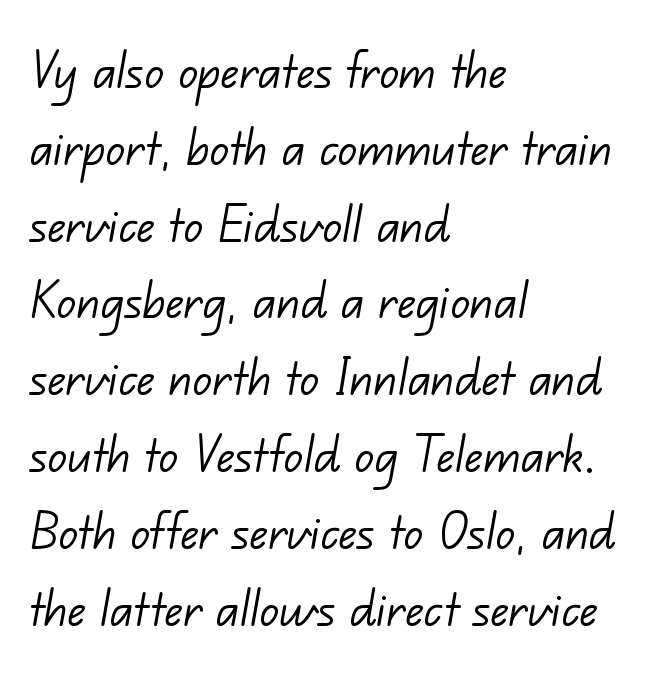
Q: Is the text bold? A: No.
Q: Is the typeface a serif or a sans-serif typeface? A: Sans-serif.
Q: Is the text underlined? A: No.
Q: How is the paragraph aligned? A: Left-aligned.
Q: Is the spacing between letters normal or unusually wide? A: Normal.
Q: Is the spacing between lines tight, normal or loose? A: Normal.
Q: Width (condensed, normal, or wide)? A: Normal.
Q: Stroke contrast? A: Low.
Q: x-height? A: Small.
Q: Monospaced? A: No.
